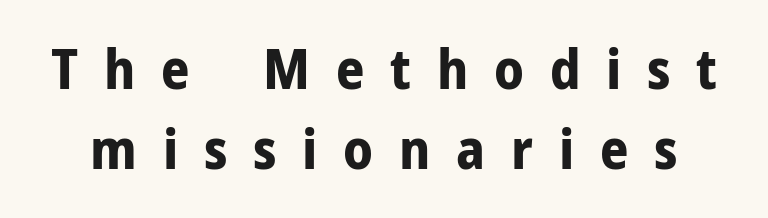
Q: Is the text bold? A: Yes.
Q: Is the text italic (slanted)? A: No, it is upright.
Q: Is the typeface a serif or a sans-serif typeface? A: Sans-serif.
Q: Is the text underlined? A: No.
Q: Is the spacing between letters normal or unusually wide? A: Unusually wide.
Q: Is the spacing between lines tight, normal or loose? A: Normal.
Q: Width (condensed, normal, or wide)? A: Normal.
Q: Stroke contrast? A: Low.
Q: x-height? A: Medium.
Q: Monospaced? A: No.
